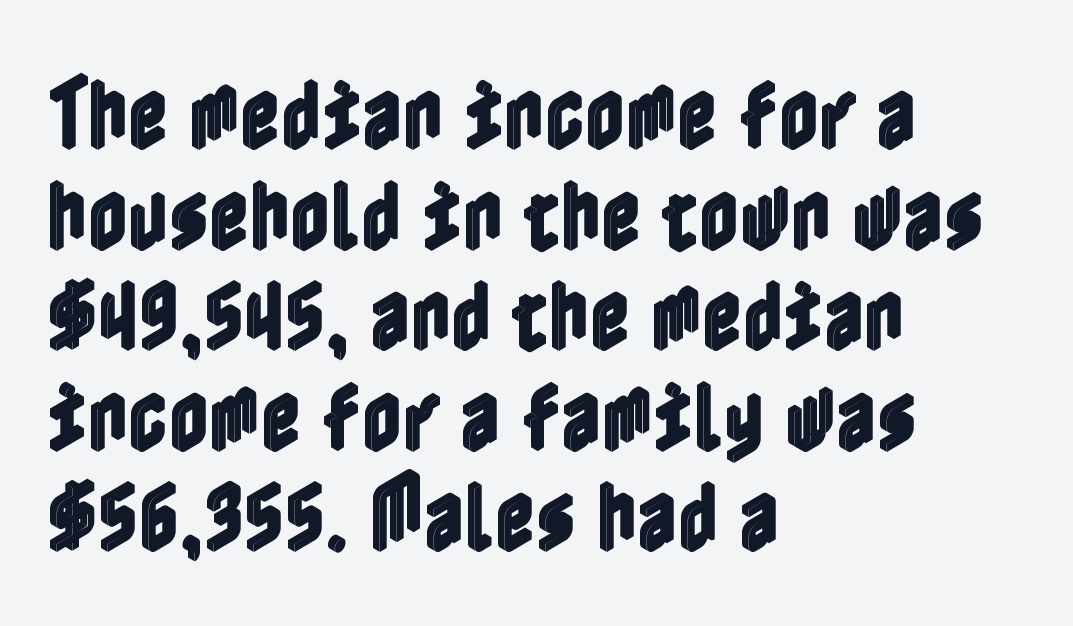
{"italic": "no", "width": "condensed", "x_height": "medium", "underline": "no", "align": "left", "line_spacing": "normal", "line_spacing_ratio": 1.29, "letter_spacing": "normal", "letter_spacing_em": 0.0, "glyph_px": 78}
